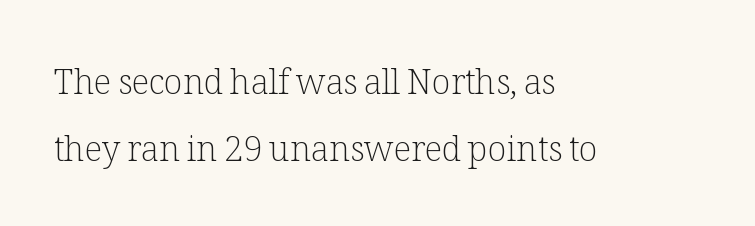
The image shows 34 px light serif type, upright; set left-aligned, loose line spacing (1.98x), normal letter spacing, not underlined; low stroke contrast and a medium x-height.
